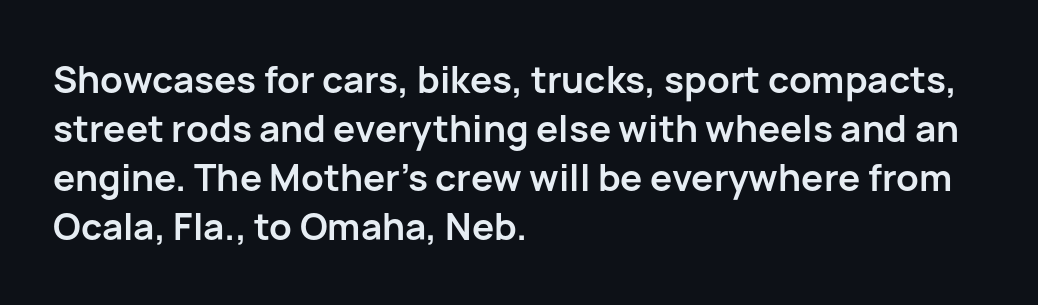
{"serif": "no", "italic": "no", "bold": "yes", "weight": "semibold", "width": "normal", "stroke_contrast": "low", "x_height": "medium", "monospaced": "no", "underline": "no", "align": "left", "line_spacing": "normal", "line_spacing_ratio": 1.32, "letter_spacing": "normal", "letter_spacing_em": 0.0, "glyph_px": 37}
